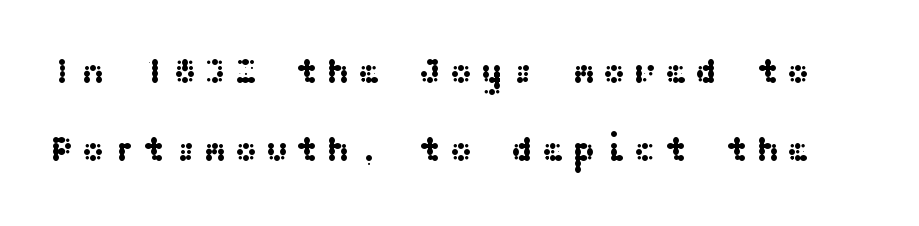
The image shows 35 px wide sans-serif type, upright; set loose line spacing (2.22x), unusually wide letter spacing (+0.21 em), not underlined; medium stroke contrast and a medium x-height.
